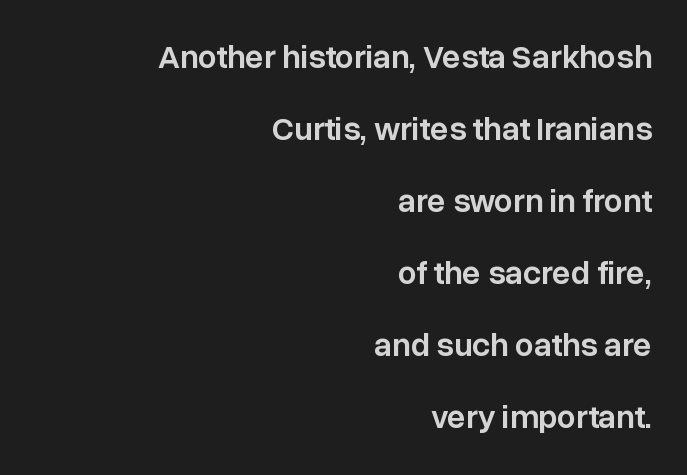
The image shows 33 px semibold sans-serif type, upright; set right-aligned, loose line spacing (2.18x), normal letter spacing, not underlined; low stroke contrast and a medium x-height.
